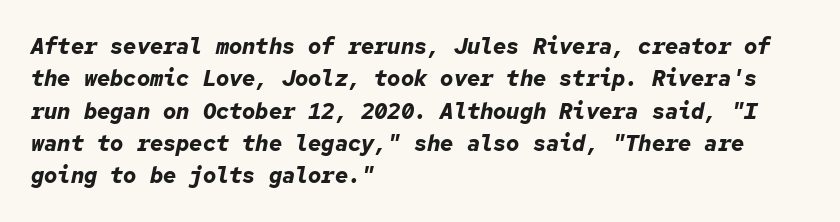
The image shows 22 px bold type, italic (leaning right); set left-aligned, normal line spacing (1.47x), normal letter spacing, not underlined.
